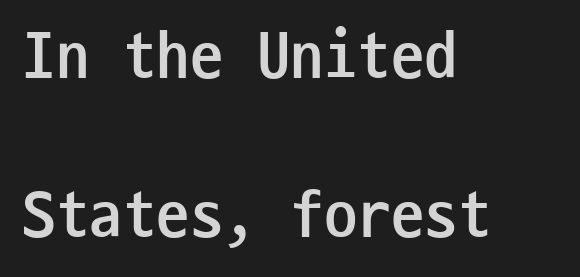
The image shows 67 px semibold, condensed sans-serif type, upright, monospaced; set left-aligned, loose line spacing (2.38x), normal letter spacing, not underlined; low stroke contrast and a medium x-height.
